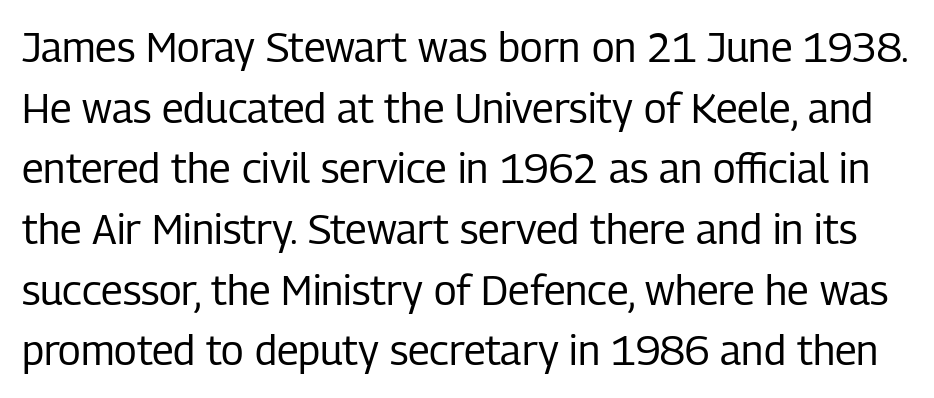
Unlike italic type, these characters show no tilt at all. Honestly, the row spacing looks completely unremarkable. A bare baseline throughout the passage. Bold? No — there's no thickening of the strokes.
